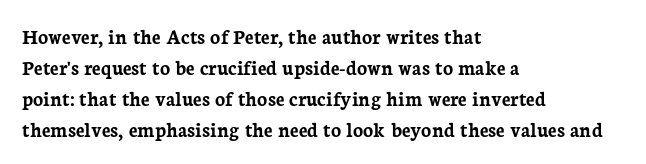
{"italic": "no", "bold": "yes", "underline": "no", "align": "left", "line_spacing": "normal", "line_spacing_ratio": 1.47, "letter_spacing": "normal", "letter_spacing_em": 0.0, "glyph_px": 21}
